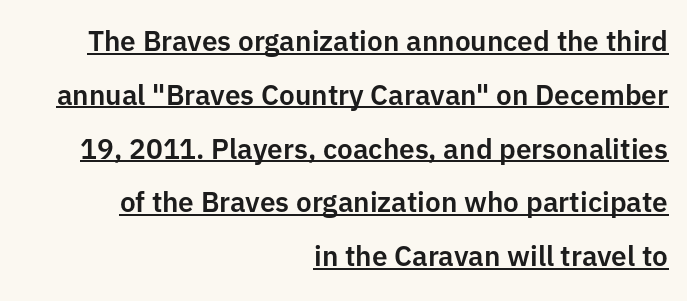
{"serif": "no", "italic": "no", "width": "normal", "stroke_contrast": "low", "x_height": "medium", "monospaced": "no", "underline": "yes", "align": "right", "line_spacing": "loose", "line_spacing_ratio": 1.92, "letter_spacing": "normal", "letter_spacing_em": 0.0, "glyph_px": 28}
